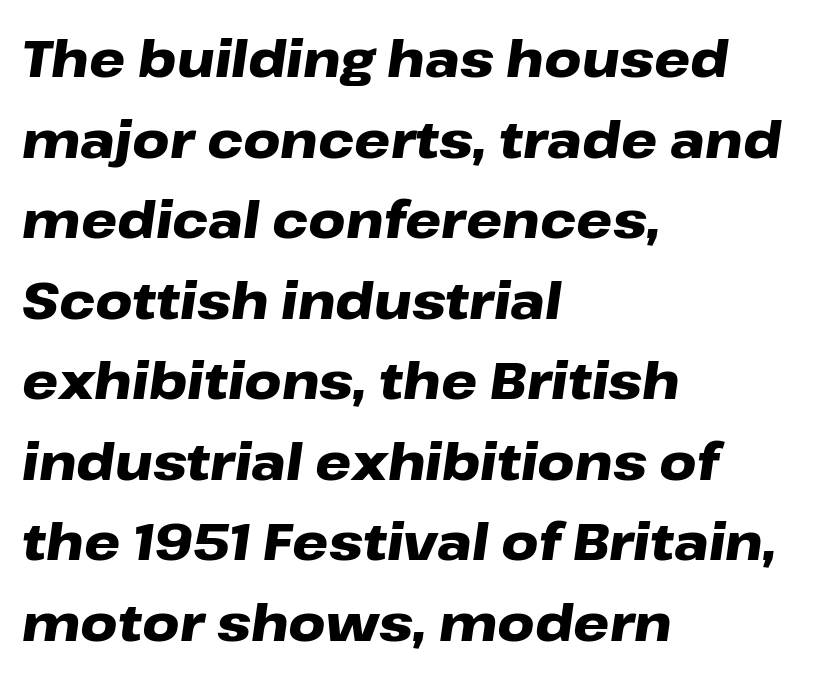
Q: Is the text bold? A: Yes.
Q: Is the text italic (slanted)? A: Yes, it leans right by about 8 degrees.
Q: Is the text underlined? A: No.
Q: How is the paragraph aligned? A: Left-aligned.
Q: Is the spacing between letters normal or unusually wide? A: Normal.
Q: Is the spacing between lines tight, normal or loose? A: Normal.
Q: Width (condensed, normal, or wide)? A: Wide.
Q: Stroke contrast? A: Low.
Q: x-height? A: Medium.
Q: Monospaced? A: No.
